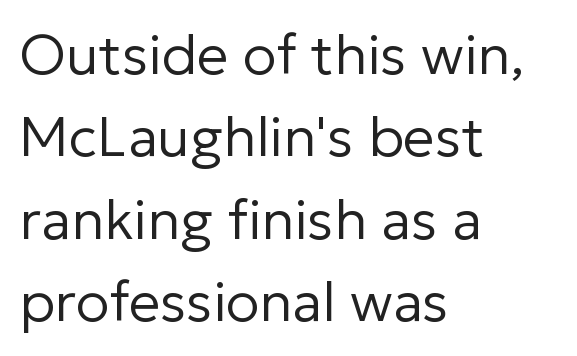
Compared with typical paragraphs, the rows here are spaced about the same. This sample uses plain, unmodified letter spacing. Leftover space on each line is placed entirely after the last word. Here the designer chose a conventional face with non-uniform glyph widths. No letter is thick-stroked: the sample isn't bold.
